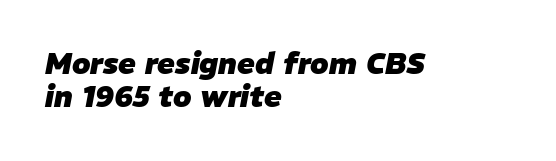
The image shows 29 px heavy type, italic (leaning right); set left-aligned, tight line spacing (1.15x), normal letter spacing, not underlined; low stroke contrast and a medium x-height.
